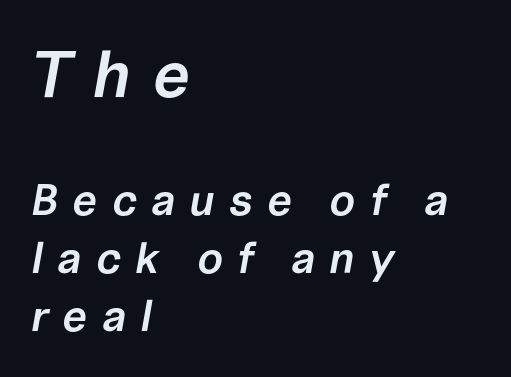
Tracking here is generous; glyphs stand well apart from one another. This sample is left-justified, so line endings fall wherever the words run out. Vertical spacing — default. The rendering shrinks the type as you move from the upper chunk to the lower. Descender tails drop into unmarked territory.
